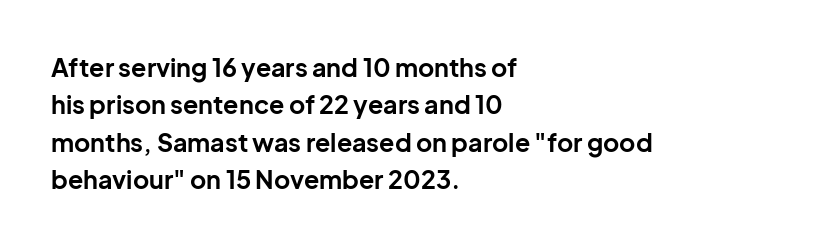
{"italic": "no", "bold": "yes", "underline": "no", "align": "left", "line_spacing": "normal", "line_spacing_ratio": 1.5, "letter_spacing": "normal", "letter_spacing_em": 0.0, "glyph_px": 25}
